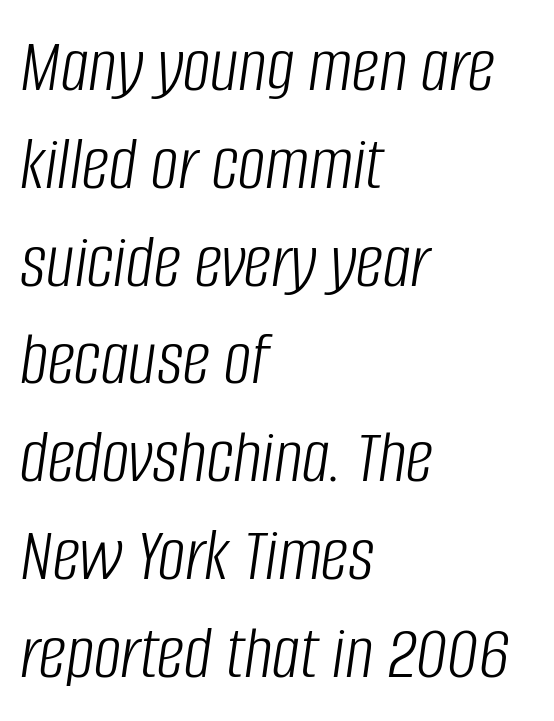
Q: Is the text bold? A: No.
Q: Is the text italic (slanted)? A: Yes, it leans right by about 8 degrees.
Q: Is the text underlined? A: No.
Q: How is the paragraph aligned? A: Left-aligned.
Q: Is the spacing between letters normal or unusually wide? A: Normal.
Q: Is the spacing between lines tight, normal or loose? A: Normal.
Q: Width (condensed, normal, or wide)? A: Condensed.
Q: Stroke contrast? A: Low.
Q: x-height? A: Large.
Q: Monospaced? A: No.
